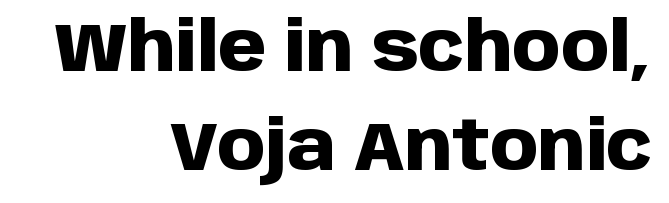
The letters are bold, with thick, heavy strokes. I'd call this a sans setting — the letters go barefoot. Does the leading feel generous? No, just average. Line ends are locked; line starts wander. Varying glyph widths throughout — classic text-font behaviour.
